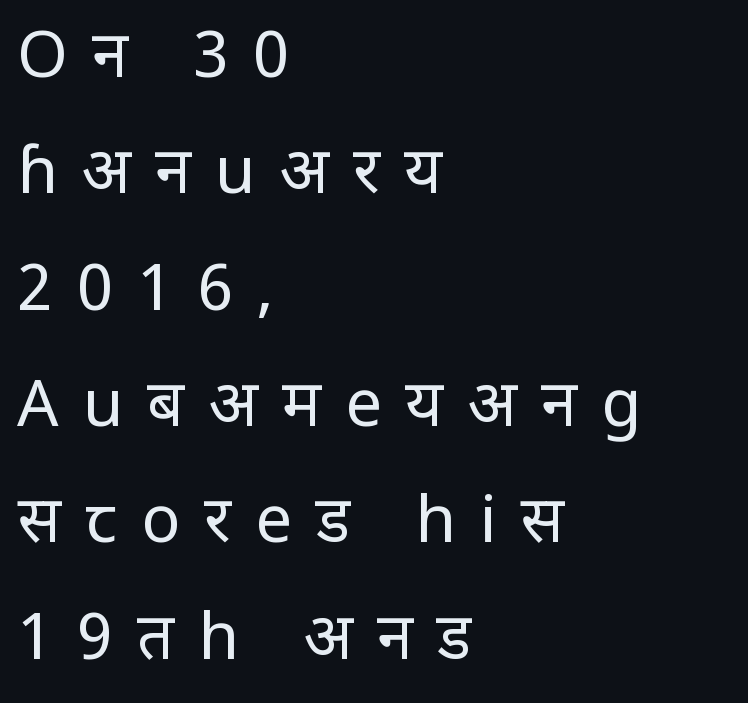
Note the varied advance widths — an 'i' is clearly narrower than an 'm'. The face used here is rendered with a markedly widened letterfit. This rendering features lettering with no underline. A classic flush-left, rag-right setting is used for this passage. Posture: straight, roman, zero tilt.
